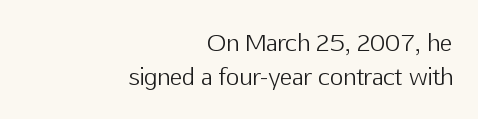
The ragged edge is on the left, which tells us the setting is flush right. Reading down the column, the eye jumps a familiar distance to each next line. Weight: not bold — regular or lighter. Each row of text sits above clean, open space. Each word holds together tightly as a unit, with standard inter-letter gaps.
